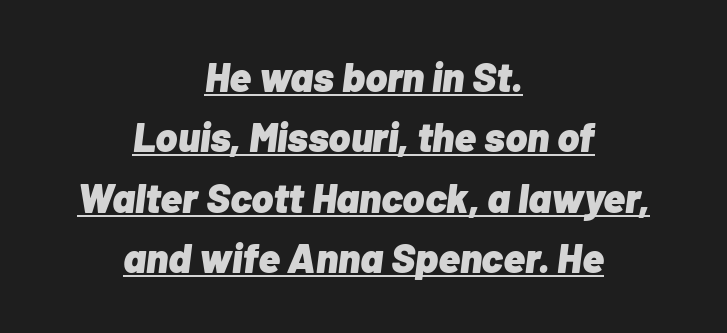
Inter-character spacing is left at the font's built-in metrics. The face used here is proportionally spaced, like ordinary book or web type. The paragraph has two soft edges and a firm central axis. This block has exactly the height ordinary leading produces. Characters are canted at an angle relative to the baseline's perpendicular. I'd describe the lettering as bold — thick and assertive.
